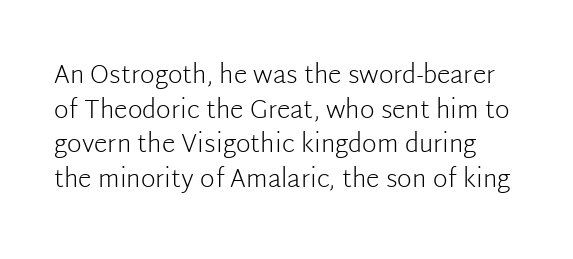
{"italic": "no", "bold": "no", "underline": "no", "line_spacing": "normal", "line_spacing_ratio": 1.39, "letter_spacing": "normal", "letter_spacing_em": 0.0, "glyph_px": 25}
